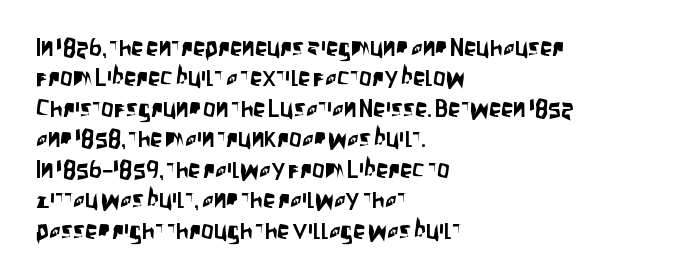
The typography opts for an upright posture over an oblique one. The letterforms sit shoulder to shoulder at normal distance. Compared with a centered layout, this one pins lines to the left instead. Descenders are the only things crossing below the line.
